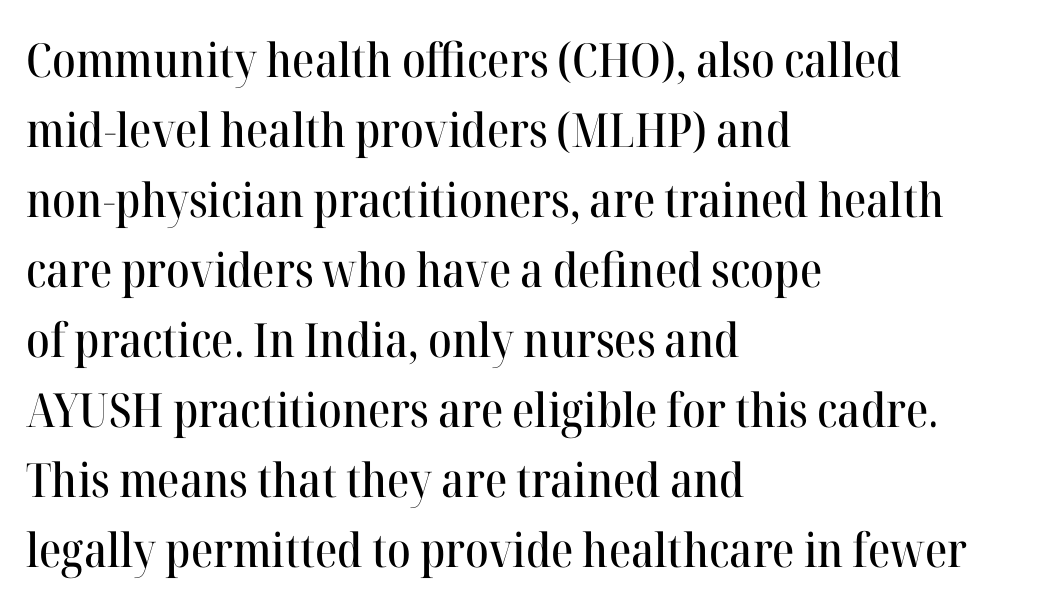
Q: Is the text italic (slanted)? A: No, it is upright.
Q: Is the typeface a serif or a sans-serif typeface? A: Serif.
Q: Is the text underlined? A: No.
Q: How is the paragraph aligned? A: Left-aligned.
Q: Is the spacing between letters normal or unusually wide? A: Normal.
Q: Is the spacing between lines tight, normal or loose? A: Normal.
Q: Width (condensed, normal, or wide)? A: Normal.
Q: Stroke contrast? A: High.
Q: x-height? A: Medium.
Q: Monospaced? A: No.
